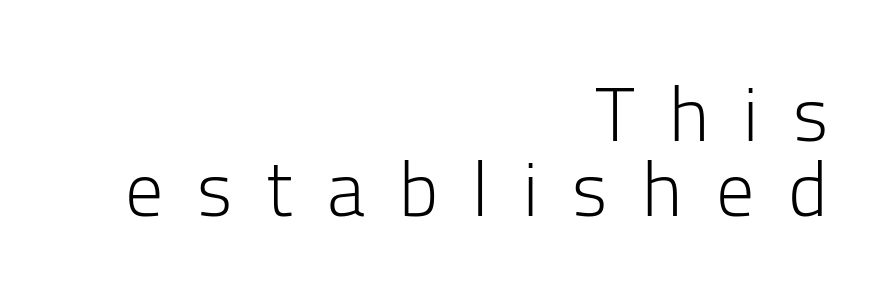
The space directly below the letters is spotless. Is this a heavy cut? Hardly; it is regular or lighter. Summary of vertical rhythm: compact, with narrow interline spacing. The letters advance in unequal steps, a hallmark of proportional type. Each word looks stretched out because of the extra space between its letters.
